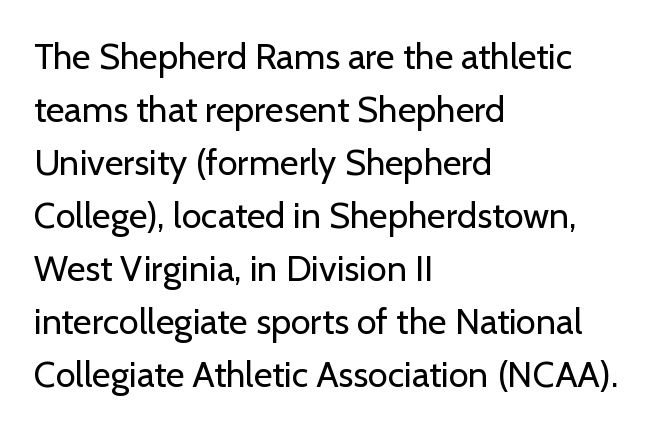
The image shows 36 px regular-weight sans-serif type, upright; set left-aligned, normal line spacing (1.47x), normal letter spacing, not underlined; low stroke contrast and a medium x-height.
